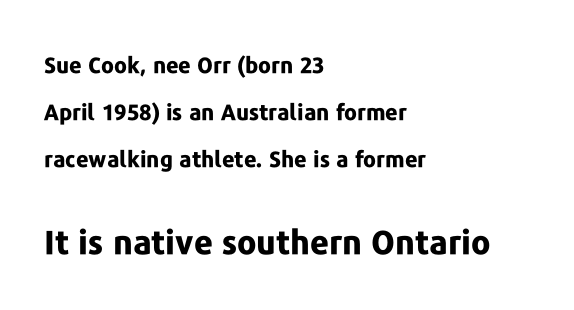
{"serif": "no", "italic": "no", "bold": "yes", "weight": "bold", "width": "normal", "stroke_contrast": "low", "x_height": "medium", "monospaced": "no", "underline": "no", "align": "left", "line_spacing": "loose", "line_spacing_ratio": 2.13, "letter_spacing": "normal", "letter_spacing_em": 0.0, "larger_block": "second", "size_ratio": 1.5, "glyph_px": 33}
